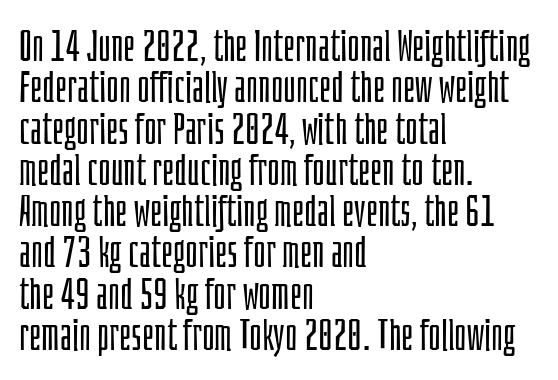
The image shows 43 px light, condensed sans-serif type, upright; set left-aligned, tight line spacing (0.96x), normal letter spacing, not underlined; low stroke contrast and a large x-height.
